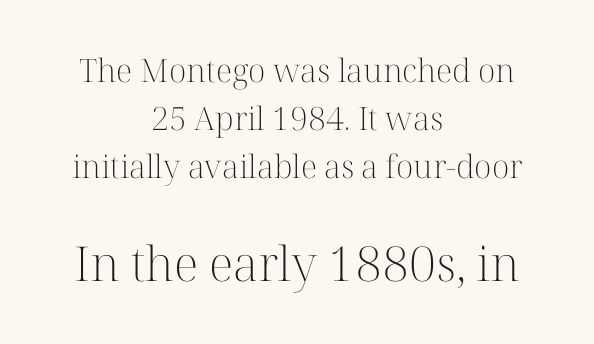
{"serif": "yes", "italic": "no", "bold": "no", "weight": "light", "width": "normal", "stroke_contrast": "high", "x_height": "medium", "monospaced": "no", "underline": "no", "align": "center", "line_spacing": "normal", "line_spacing_ratio": 1.5, "letter_spacing": "normal", "letter_spacing_em": 0.0, "larger_block": "second", "size_ratio": 1.5, "glyph_px": 48}
